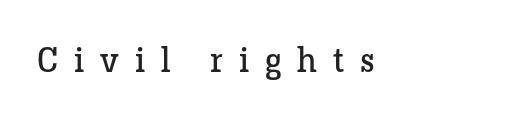
The image shows 35 px regular-weight serif type, upright; set unusually wide letter spacing (+0.46 em), not underlined; low stroke contrast and a medium x-height.
